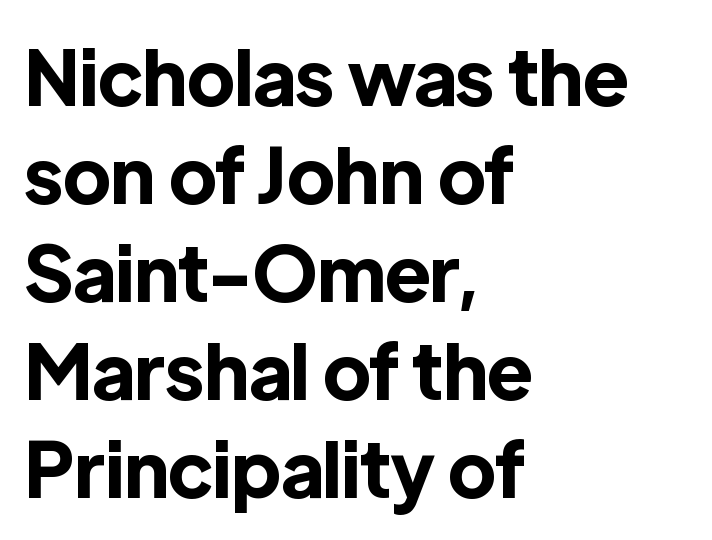
The image shows 76 px bold sans-serif type, upright; set left-aligned, normal line spacing (1.29x), normal letter spacing, not underlined; a medium x-height.
